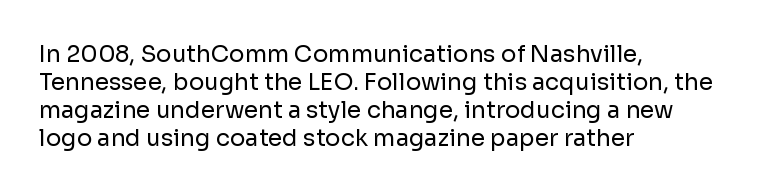
Q: Is the text bold? A: No.
Q: Is the text italic (slanted)? A: No, it is upright.
Q: Is the text underlined? A: No.
Q: How is the paragraph aligned? A: Left-aligned.
Q: Is the spacing between letters normal or unusually wide? A: Normal.
